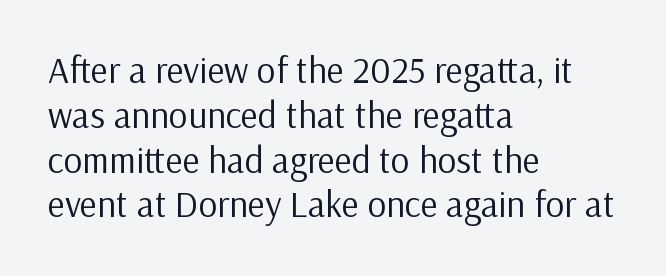
{"serif": "no", "italic": "no", "bold": "no", "weight": "regular", "width": "normal", "stroke_contrast": "low", "x_height": "medium", "monospaced": "no", "underline": "no", "align": "left", "line_spacing_ratio": 1.21, "letter_spacing": "normal", "letter_spacing_em": 0.0, "glyph_px": 37}
